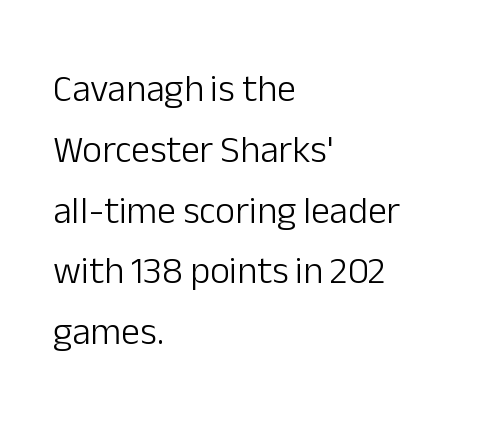
The image shows 38 px light sans-serif type, upright; set left-aligned, normal line spacing (1.6x), normal letter spacing, not underlined; low stroke contrast and a medium x-height.
